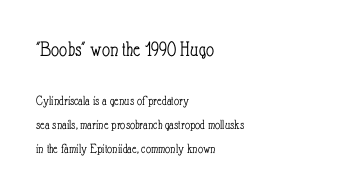
{"italic": "no", "bold": "no", "underline": "no", "align": "left", "line_spacing_ratio": 1.73, "letter_spacing": "normal", "letter_spacing_em": 0.0, "larger_block": "first", "size_ratio": 1.57, "glyph_px": 22}
